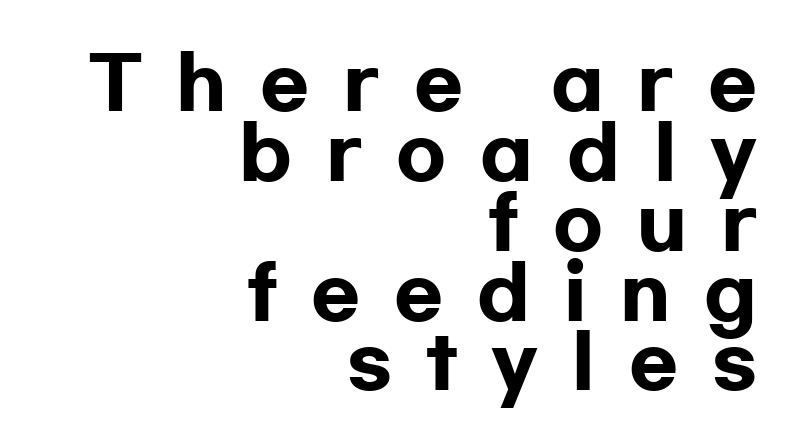
Q: Is the text bold? A: Yes.
Q: Is the text italic (slanted)? A: No, it is upright.
Q: Is the typeface a serif or a sans-serif typeface? A: Sans-serif.
Q: Is the text underlined? A: No.
Q: How is the paragraph aligned? A: Right-aligned.
Q: Is the spacing between letters normal or unusually wide? A: Unusually wide.
Q: Is the spacing between lines tight, normal or loose? A: Tight.
Q: Width (condensed, normal, or wide)? A: Wide.
Q: Stroke contrast? A: Low.
Q: x-height? A: Medium.
Q: Monospaced? A: No.
